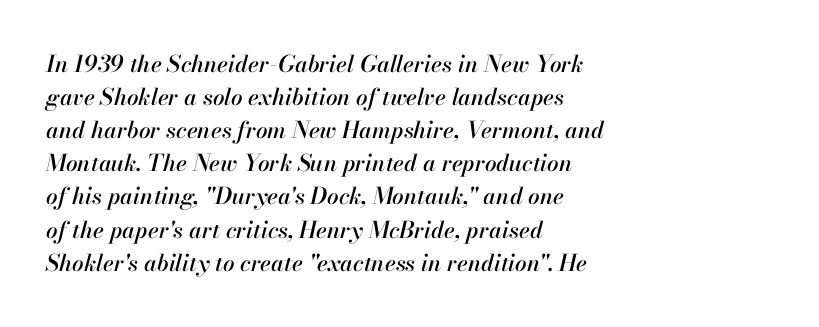
Teacher's note: observe the even left margin — that is flush-left alignment. Leading: standard. Descender tails drop into unmarked territory. This sample uses plain, unmodified letter spacing. It's the slanting kind of type.
